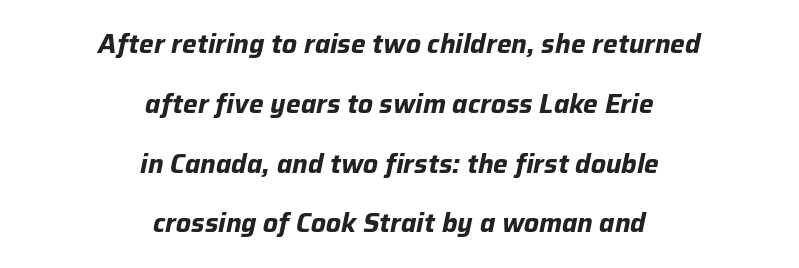
The face used here has a pronounced slope to its letters. Leftover space on each line is divided equally before and after the words. Between one letter and the next there's only the usual sliver of space. Does the weight exceed regular? Yes, all the way to bold.
